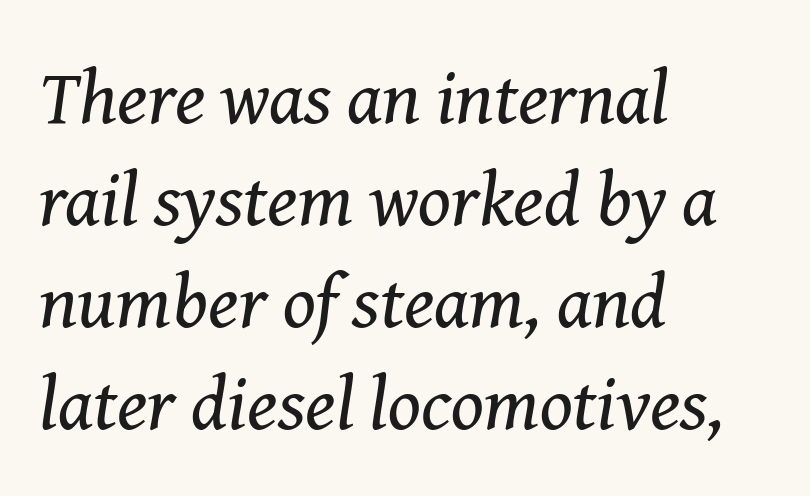
Q: Is the text bold? A: No.
Q: Is the text italic (slanted)? A: Yes, it leans right by about 8 degrees.
Q: Is the typeface a serif or a sans-serif typeface? A: Serif.
Q: Is the text underlined? A: No.
Q: How is the paragraph aligned? A: Left-aligned.
Q: Is the spacing between letters normal or unusually wide? A: Normal.
Q: Is the spacing between lines tight, normal or loose? A: Normal.
Q: Width (condensed, normal, or wide)? A: Normal.
Q: Stroke contrast? A: Medium.
Q: x-height? A: Medium.
Q: Monospaced? A: No.
